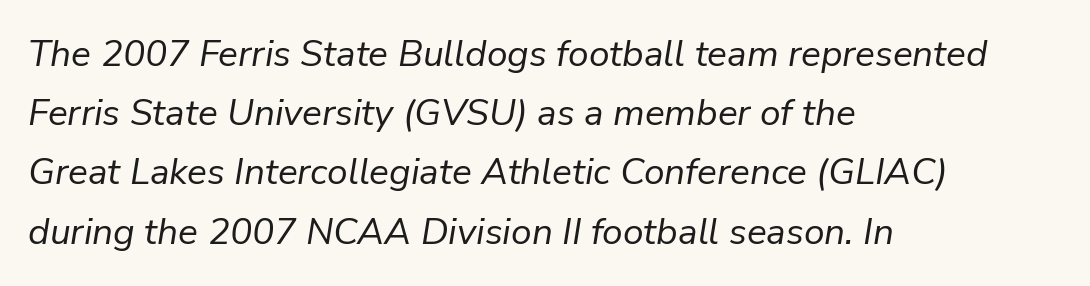
{"italic": "yes", "lean": "right", "slant_degrees": 9, "bold": "no", "weight": "regular", "width": "normal", "stroke_contrast": "low", "x_height": "medium", "monospaced": "no", "underline": "no", "align": "left", "line_spacing": "normal", "line_spacing_ratio": 1.6, "letter_spacing": "normal", "letter_spacing_em": 0.0, "glyph_px": 37}
